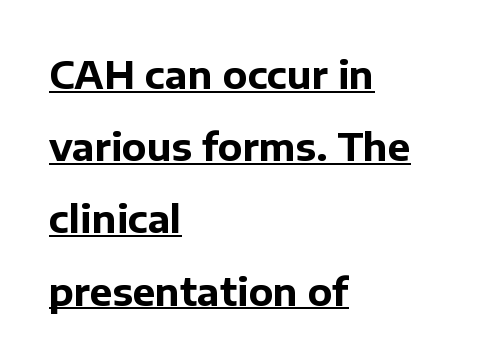
The characters look thick and weighty, a clear bold. The passage shown has conventional tracking throughout. Is the block centered? No — it sits flush against the left margin. Here the designer chose a conventional face with non-uniform glyph widths. This is sans-serif lettering, the kind often seen on screens and signage.
